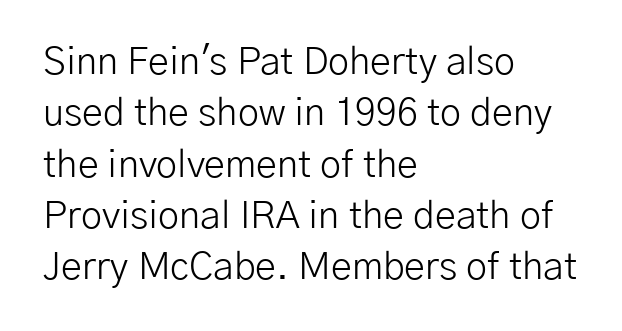
The image shows 38 px light sans-serif type, upright; set left-aligned, normal line spacing (1.35x), normal letter spacing, not underlined; low stroke contrast and a medium x-height.
